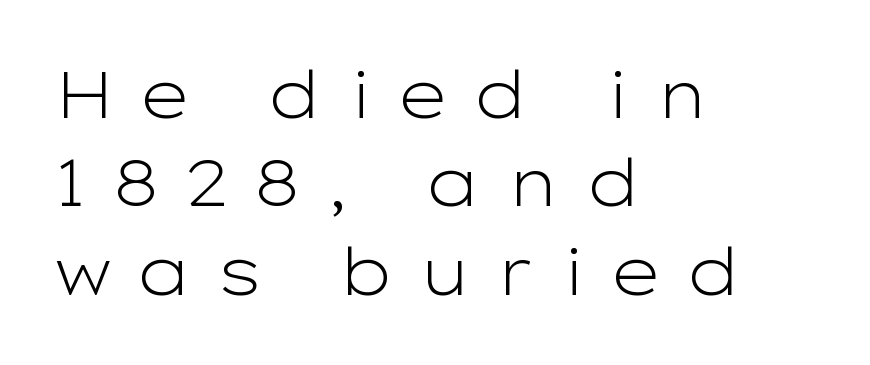
The image shows 65 px light, wide sans-serif type, upright; set left-aligned, normal line spacing (1.36x), unusually wide letter spacing (+0.34 em), not underlined; low stroke contrast and a medium x-height.
